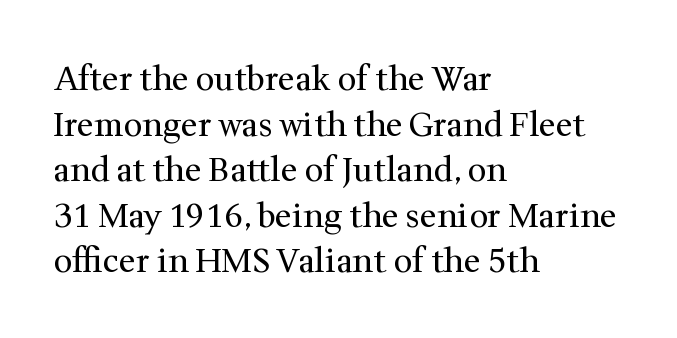
{"serif": "yes", "italic": "no", "bold": "no", "weight": "regular", "width": "normal", "stroke_contrast": "medium", "x_height": "medium", "monospaced": "no", "underline": "no", "align": "left", "line_spacing": "normal", "line_spacing_ratio": 1.38, "letter_spacing": "normal", "letter_spacing_em": 0.0, "glyph_px": 33}
